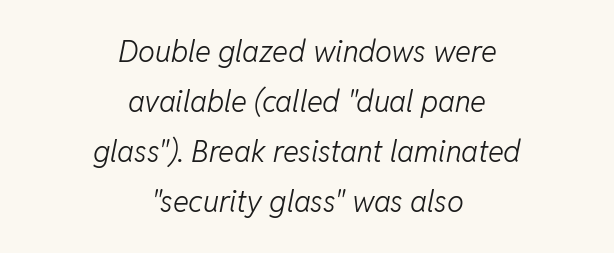
{"italic": "yes", "lean": "right", "slant_degrees": 11, "bold": "no", "weight": "light", "width": "normal", "stroke_contrast": "low", "x_height": "medium", "monospaced": "no", "underline": "no", "align": "center", "line_spacing": "normal", "line_spacing_ratio": 1.67, "letter_spacing": "normal", "letter_spacing_em": 0.0, "glyph_px": 30}
